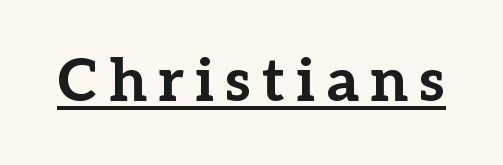
{"serif": "yes", "italic": "no", "bold": "yes", "weight": "bold", "width": "normal", "stroke_contrast": "low", "x_height": "medium", "monospaced": "no", "underline": "yes", "glyph_px": 60}
